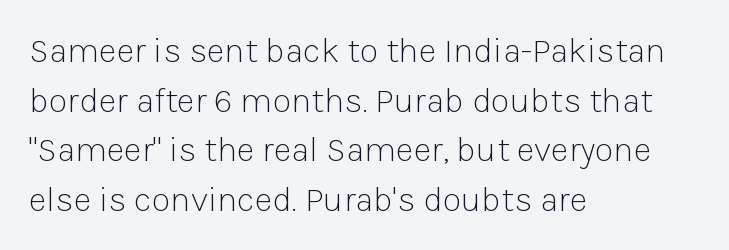
The image shows 35 px light sans-serif type, upright; set left-aligned, normal line spacing (1.42x), normal letter spacing, not underlined; low stroke contrast and a medium x-height.
